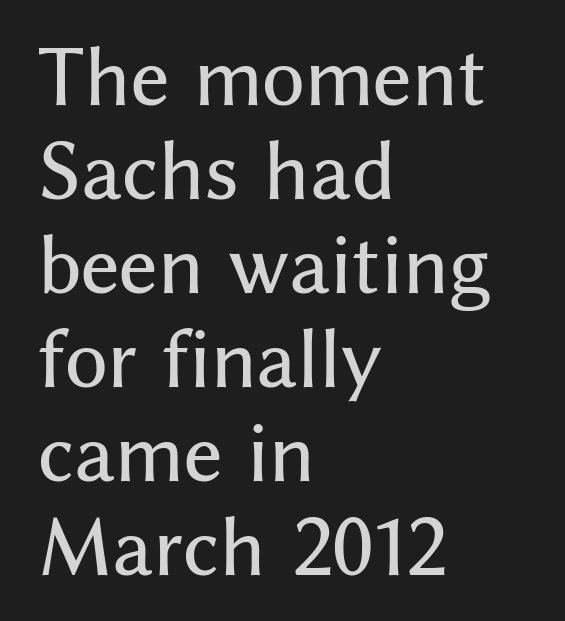
The horizontal fit of the characters is conventional and even. Regarding serifs, this sample does without them. The letters stand straight up with perfectly vertical stems. The passage shown is typed in a proportional face where columns would drift.
